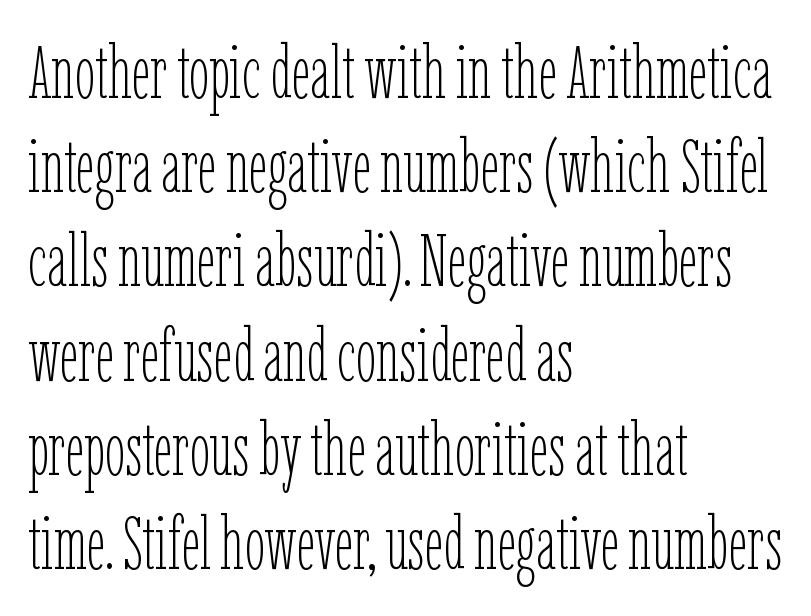
The image shows 73 px thin, condensed type, upright; set left-aligned, normal line spacing (1.29x), normal letter spacing, not underlined; low stroke contrast and a medium x-height.
